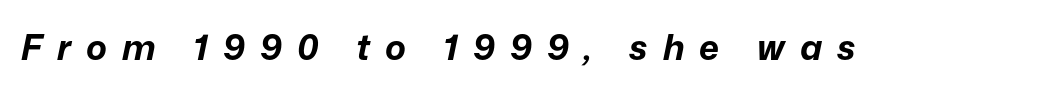
Q: Is the text bold? A: Yes.
Q: Is the text italic (slanted)? A: Yes, it leans right by about 12 degrees.
Q: Is the text underlined? A: No.
Q: Is the spacing between letters normal or unusually wide? A: Unusually wide.
Q: Width (condensed, normal, or wide)? A: Normal.
Q: Stroke contrast? A: Low.
Q: x-height? A: Medium.
Q: Monospaced? A: No.
